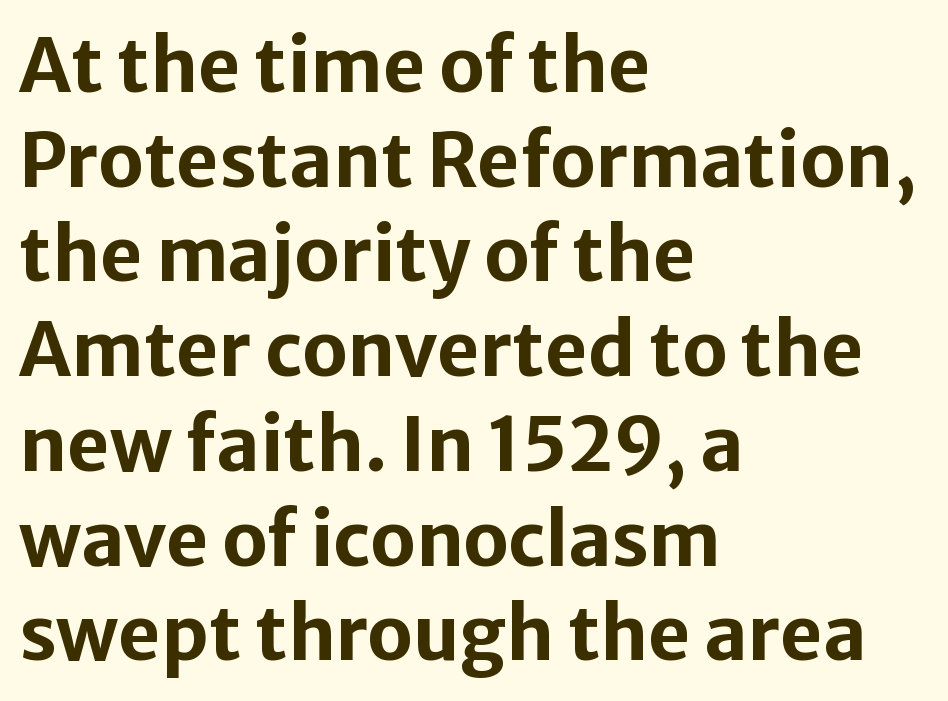
{"serif": "no", "italic": "no", "bold": "yes", "weight": "bold", "width": "normal", "stroke_contrast": "low", "x_height": "medium", "monospaced": "no", "underline": "no", "align": "left", "line_spacing": "normal", "line_spacing_ratio": 1.28, "letter_spacing": "normal", "letter_spacing_em": 0.0, "glyph_px": 74}
